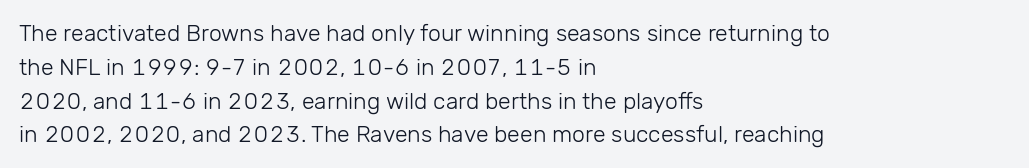
Q: Is the text bold? A: No.
Q: Is the text italic (slanted)? A: No, it is upright.
Q: Is the text underlined? A: No.
Q: How is the paragraph aligned? A: Left-aligned.
Q: Is the spacing between letters normal or unusually wide? A: Normal.
Q: Is the spacing between lines tight, normal or loose? A: Normal.
